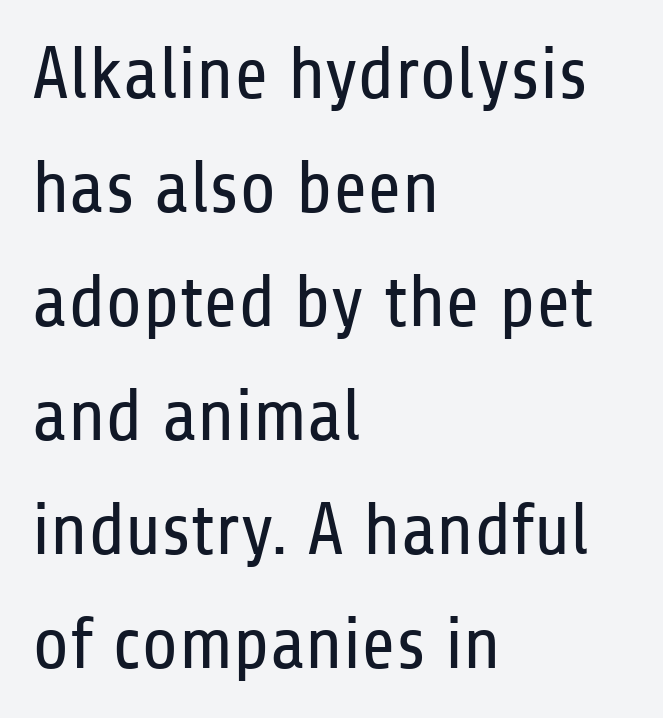
{"serif": "no", "italic": "no", "bold": "no", "weight": "regular", "width": "condensed", "stroke_contrast": "low", "x_height": "medium", "monospaced": "no", "underline": "no", "align": "left", "line_spacing": "normal", "line_spacing_ratio": 1.54, "letter_spacing": "normal", "letter_spacing_em": 0.0, "glyph_px": 74}
